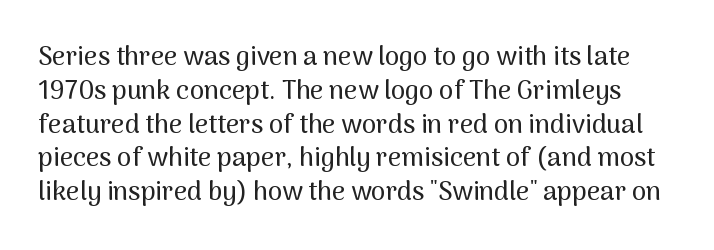
Q: Is the text italic (slanted)? A: No, it is upright.
Q: Is the text underlined? A: No.
Q: Is the spacing between letters normal or unusually wide? A: Normal.
Q: Is the spacing between lines tight, normal or loose? A: Normal.
